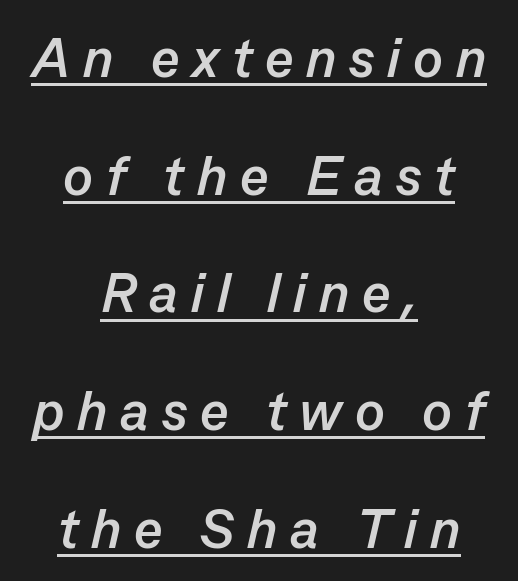
Horizontal alignment here is central, giving a formal, balanced look. This sample has the flowing, uneven cadence of proportional lettering. Spacing between characters has been opened up far beyond the box default. Compared with ordinary roman type, these characters are visibly tilted. Heft: maximum for text — a bold. Somebody hit Ctrl+U on this one — the words are underlined.
